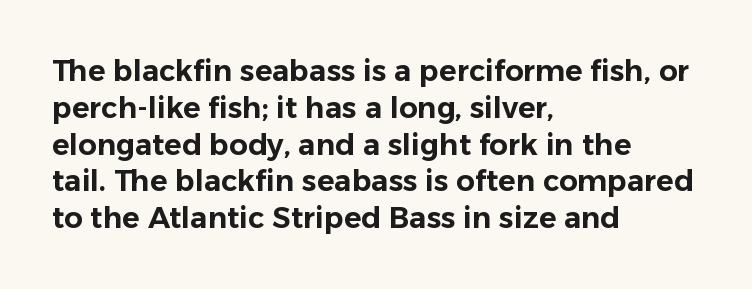
Students, note that the glyphs here touch the page at normal intervals. Lines of text with bare space underneath. Think of a printed novel: that variable character pitch is what you see here. Look at the bottom of the vertical strokes: they stop flat, with no serifs.
